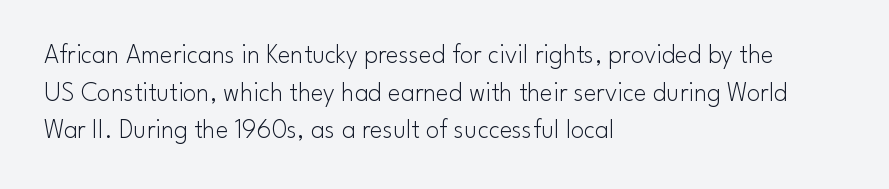
Q: Is the text bold? A: No.
Q: Is the text italic (slanted)? A: No, it is upright.
Q: Is the text underlined? A: No.
Q: How is the paragraph aligned? A: Left-aligned.
Q: Is the spacing between letters normal or unusually wide? A: Normal.
Q: Is the spacing between lines tight, normal or loose? A: Normal.
